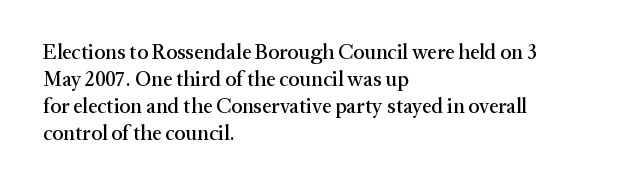
Q: Is the text italic (slanted)? A: No, it is upright.
Q: Is the text underlined? A: No.
Q: How is the paragraph aligned? A: Left-aligned.
Q: Is the spacing between letters normal or unusually wide? A: Normal.
Q: Is the spacing between lines tight, normal or loose? A: Normal.
